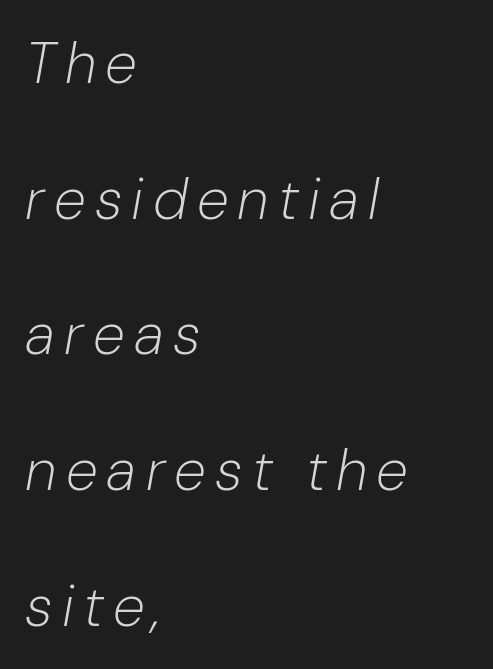
Q: Is the text bold? A: No.
Q: Is the text italic (slanted)? A: Yes, it leans right by about 10 degrees.
Q: Is the text underlined? A: No.
Q: How is the paragraph aligned? A: Left-aligned.
Q: Is the spacing between lines tight, normal or loose? A: Loose.
Q: Width (condensed, normal, or wide)? A: Normal.
Q: Stroke contrast? A: Low.
Q: x-height? A: Medium.
Q: Monospaced? A: No.
